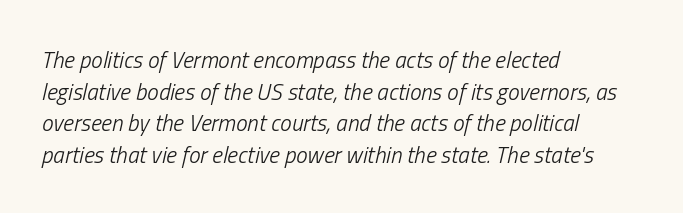
Q: Is the text bold? A: No.
Q: Is the text italic (slanted)? A: Yes, it leans right by about 13 degrees.
Q: Is the text underlined? A: No.
Q: How is the paragraph aligned? A: Left-aligned.
Q: Is the spacing between letters normal or unusually wide? A: Normal.
Q: Is the spacing between lines tight, normal or loose? A: Normal.
